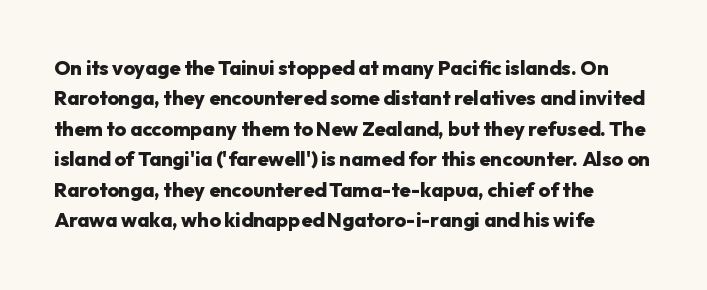
{"italic": "no", "bold": "yes", "underline": "no", "line_spacing": "normal", "line_spacing_ratio": 1.52, "letter_spacing": "normal", "letter_spacing_em": 0.0, "glyph_px": 20}
